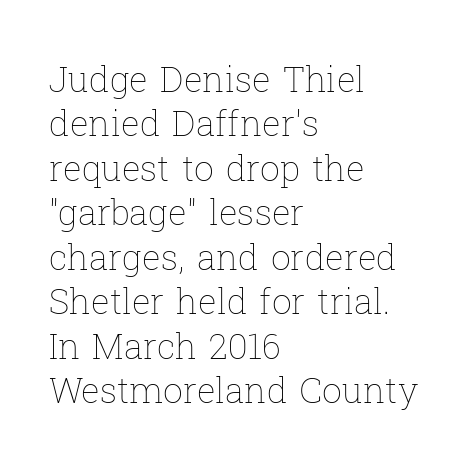
The designer left line spacing at the default. Does the lettering tilt? It doesn't — this is upright. The strokes carry an ordinary text weight at most. These lines are rendered in a variable-pitch font. Alignment: flush left.
